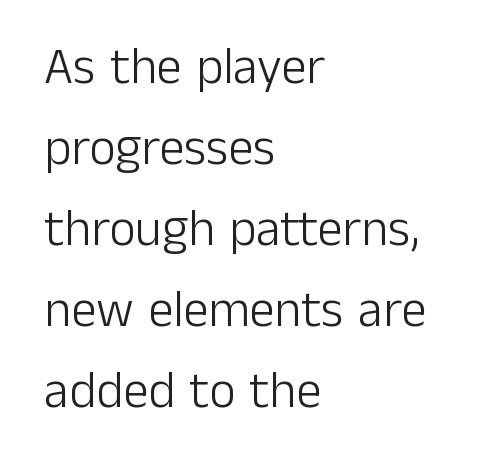
{"serif": "no", "italic": "no", "bold": "no", "weight": "light", "width": "normal", "stroke_contrast": "low", "x_height": "medium", "monospaced": "no", "underline": "no", "align": "left", "line_spacing": "normal", "line_spacing_ratio": 1.59, "letter_spacing": "normal", "letter_spacing_em": 0.0, "glyph_px": 51}
